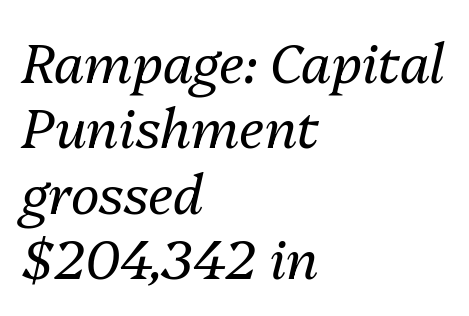
Q: Is the text bold? A: No.
Q: Is the text italic (slanted)? A: Yes, it leans right by about 13 degrees.
Q: Is the text underlined? A: No.
Q: How is the paragraph aligned? A: Left-aligned.
Q: Is the spacing between letters normal or unusually wide? A: Normal.
Q: Width (condensed, normal, or wide)? A: Normal.
Q: Stroke contrast? A: Medium.
Q: x-height? A: Medium.
Q: Monospaced? A: No.
